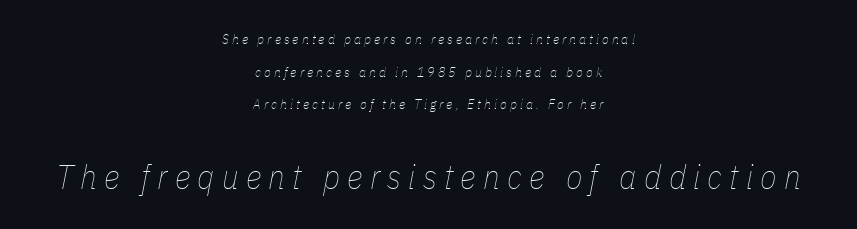
Q: Is the text bold? A: No.
Q: Is the text italic (slanted)? A: Yes, it leans right by about 11 degrees.
Q: Is the text underlined? A: No.
Q: How is the paragraph aligned? A: Centered.
Q: Is the spacing between letters normal or unusually wide? A: Unusually wide.
Q: Is the spacing between lines tight, normal or loose? A: Loose.
Q: Which block of text is set in a larger size, the first (top) or the second (bottom)? A: The second (bottom) one.
Q: Width (condensed, normal, or wide)? A: Condensed.
Q: Stroke contrast? A: Low.
Q: x-height? A: Medium.
Q: Monospaced? A: No.
